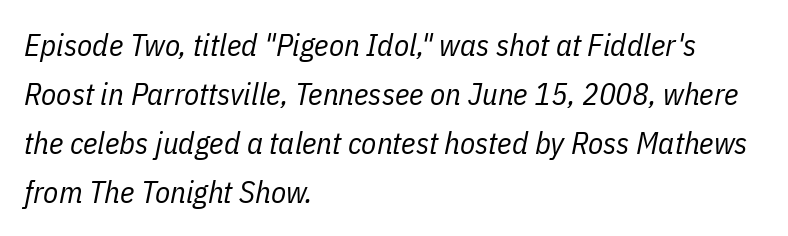
Q: Is the text bold? A: No.
Q: Is the text italic (slanted)? A: Yes, it leans right by about 11 degrees.
Q: Is the text underlined? A: No.
Q: How is the paragraph aligned? A: Left-aligned.
Q: Is the spacing between letters normal or unusually wide? A: Normal.
Q: Is the spacing between lines tight, normal or loose? A: Normal.
Q: Width (condensed, normal, or wide)? A: Condensed.
Q: Stroke contrast? A: Low.
Q: x-height? A: Medium.
Q: Monospaced? A: No.
